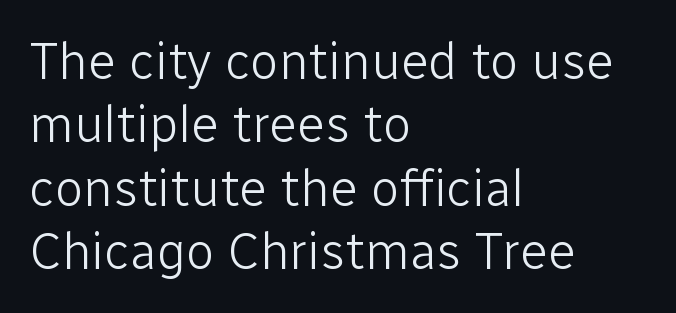
Is this a fixed-width face? No — the glyphs have proportional, varying widths. When letters stand straight like this, we call the style roman or upright. The face used here is rendered with its standard letterfit. The area under the type is left untouched. The characters display no serif detailing; their extremities are plain. Stem width sits at or under what a default text font uses.
